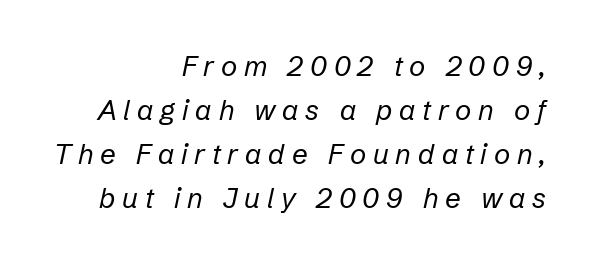
The image shows 28 px regular-weight type, italic (leaning right); set right-aligned, normal line spacing (1.57x), unusually wide letter spacing (+0.24 em), not underlined; low stroke contrast and a medium x-height.
